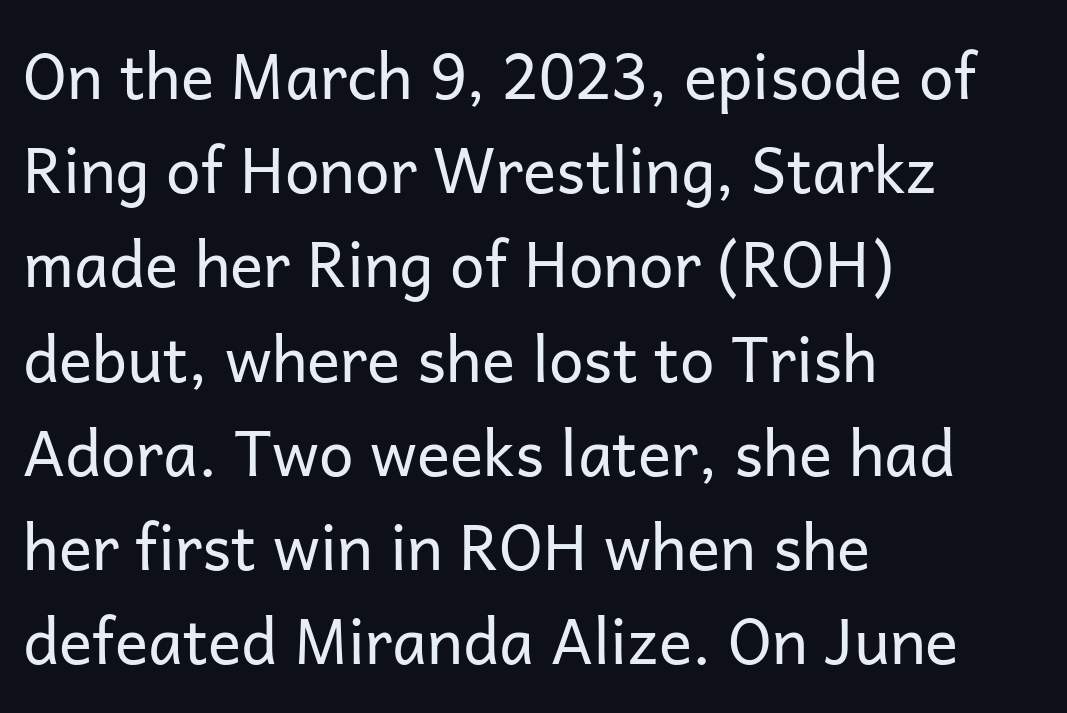
The vertical gap from one line to the next is medium. Only glyphs here, with clear space below each row. This rendering employs a face without finishing strokes, i.e., a sans-serif. Teacher's note: observe the even left margin — that is flush-left alignment. Every stem runs plumb, perpendicular to the baseline.
